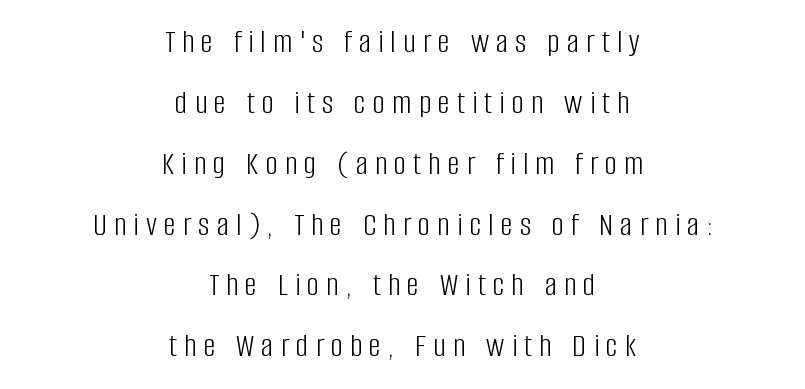
Bare-footed words on every line. This sample has the flowing, uneven cadence of proportional lettering. The weight would be labelled regular, book, light, or lighter still. Tracking value appears strongly positive — letters spread wide. Nope, no serifs anywhere on these letters. The lettering stays uniformly vertical, giving the passage a roman look.
